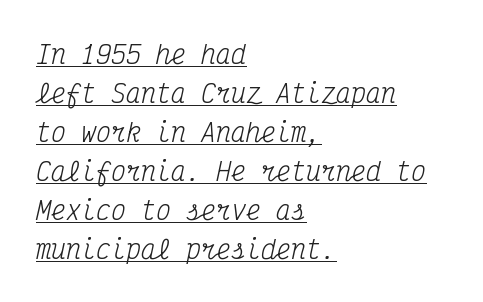
{"italic": "yes", "lean": "right", "slant_degrees": 12, "bold": "no", "underline": "yes", "align": "left", "line_spacing": "normal", "line_spacing_ratio": 1.56, "letter_spacing": "normal", "letter_spacing_em": 0.0, "glyph_px": 25}
